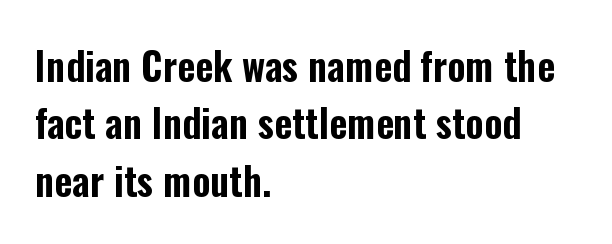
The image shows 39 px condensed sans-serif type, upright; set left-aligned, normal line spacing (1.47x), normal letter spacing, not underlined; low stroke contrast and a medium x-height.
